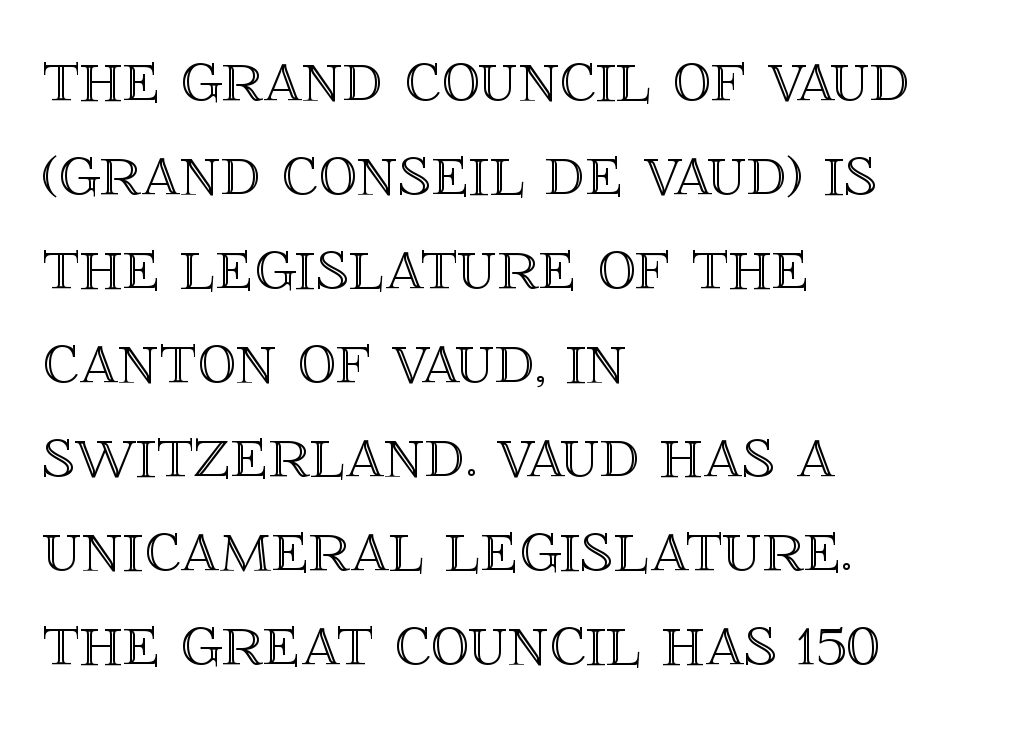
The letters sit at their default tracking, neither squeezed nor spread. Lines of text with bare space underneath. The paragraph shown leans on its left margin. Here the designer chose a conventional face with non-uniform glyph widths.
